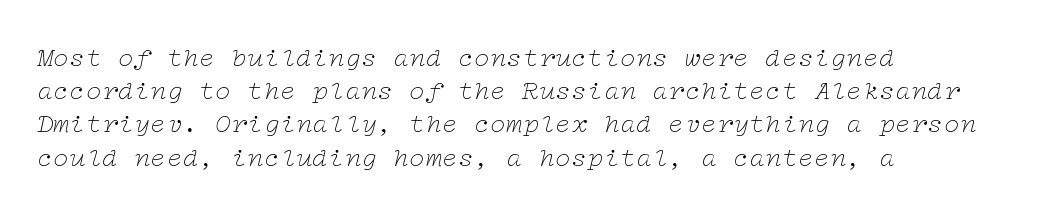
The image shows 27 px text type, italic (leaning right); set left-aligned, line spacing 1.23x, normal letter spacing, not underlined.
